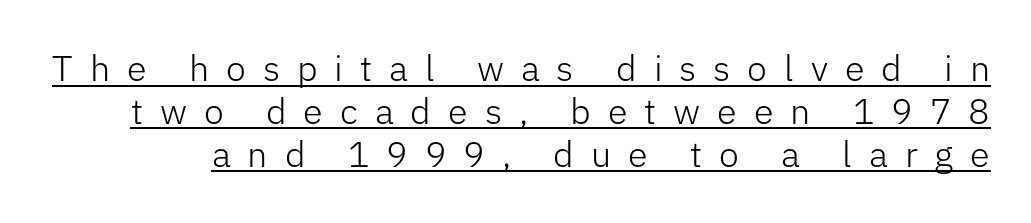
{"serif": "no", "italic": "no", "bold": "no", "weight": "light", "width": "normal", "stroke_contrast": "low", "x_height": "medium", "monospaced": "no", "underline": "yes", "line_spacing_ratio": 1.19, "letter_spacing": "wide", "letter_spacing_em": 0.47, "glyph_px": 36}
